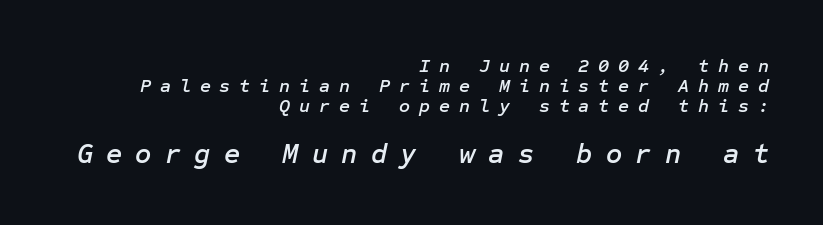
Loose tracking; the words dissolve into strings of separated letters. Rows of type sit shoulder to shoulder in the vertical direction. Only glyphs here, with clear space below each row. Of the two passages, the one underneath uses the larger point size.
